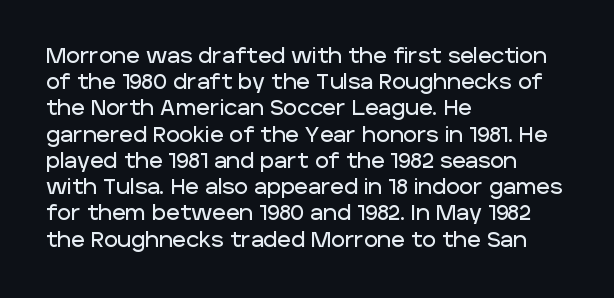
A typesetter would call this leading conventional body-copy spacing. Upright lettering throughout. This rendering uses left alignment, leaving the right contour irregular. The letterforms sit shoulder to shoulder at normal distance. Decoration check: the copy has no underline.
